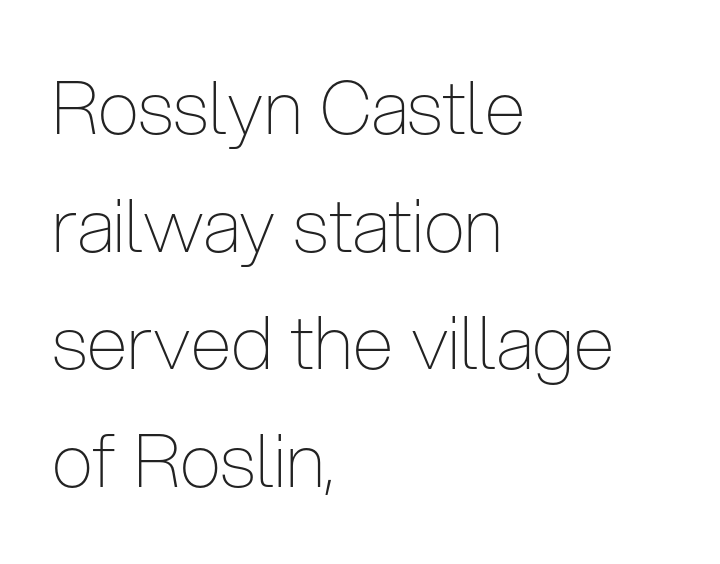
{"serif": "no", "italic": "no", "bold": "no", "weight": "thin", "width": "condensed", "stroke_contrast": "low", "x_height": "medium", "monospaced": "no", "underline": "no", "align": "left", "line_spacing": "normal", "line_spacing_ratio": 1.59, "letter_spacing": "normal", "letter_spacing_em": 0.0, "glyph_px": 74}
